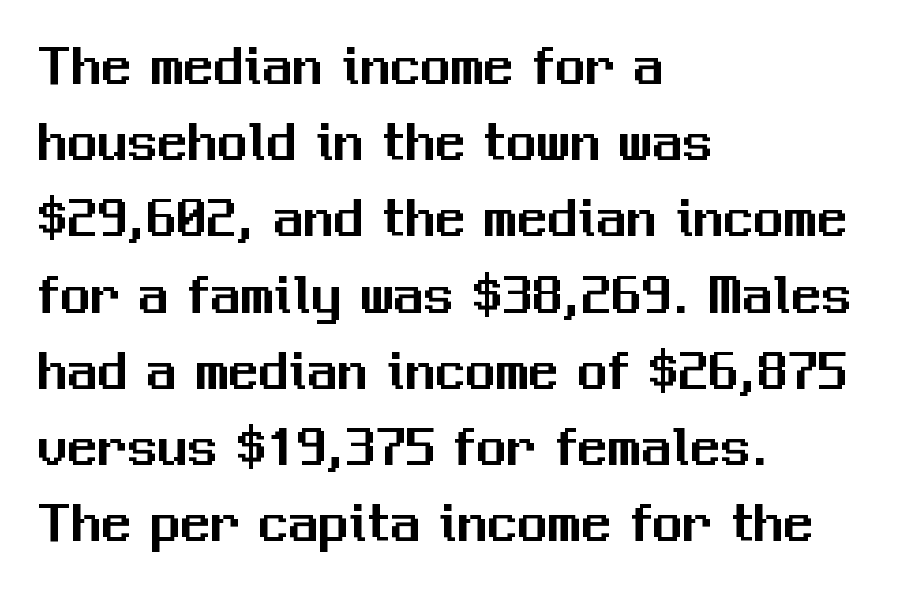
Observe the absence of serifs on each vertical stroke in this sample. Rows of type keep a routine distance in the vertical direction. Looks like regular typesetting: each glyph gets only the width it needs. If you drew a ruler down the left edge, every line would touch it.
